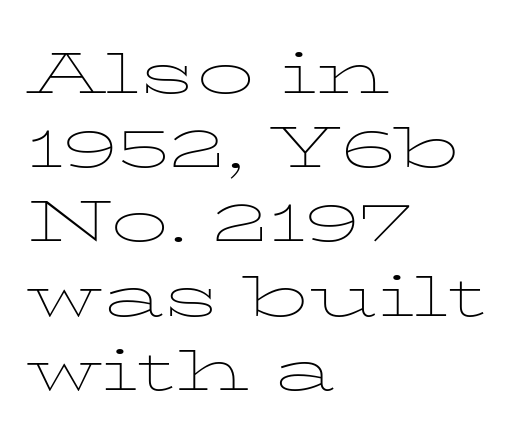
Normally led — the rows are evenly, conventionally spaced. Spacing between characters is what you'd get straight out of the box. Line starts are locked; line ends wander. Small tapered or slab feet sit at the stroke ends, so this counts as serif. The space directly below the letters is spotless. Is the stroke heavy? The answer is a plain regular-or-lighter.
